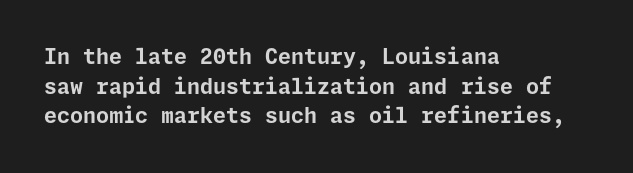
{"italic": "no", "bold": "yes", "underline": "no", "align": "left", "line_spacing": "normal", "line_spacing_ratio": 1.41, "letter_spacing": "normal", "letter_spacing_em": 0.0, "glyph_px": 21}
